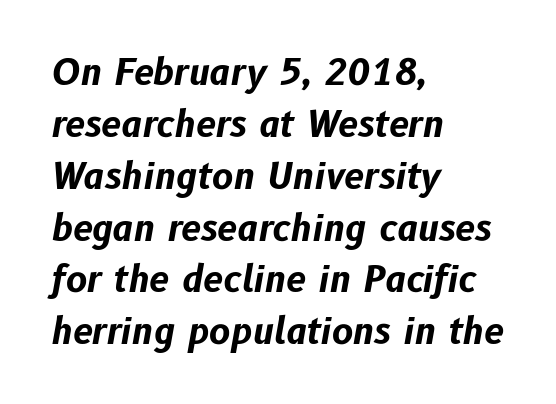
Q: Is the text bold? A: Yes.
Q: Is the text italic (slanted)? A: Yes, it leans right by about 10 degrees.
Q: Is the text underlined? A: No.
Q: How is the paragraph aligned? A: Left-aligned.
Q: Is the spacing between letters normal or unusually wide? A: Normal.
Q: Is the spacing between lines tight, normal or loose? A: Normal.
Q: Width (condensed, normal, or wide)? A: Normal.
Q: Stroke contrast? A: Low.
Q: x-height? A: Medium.
Q: Monospaced? A: No.
